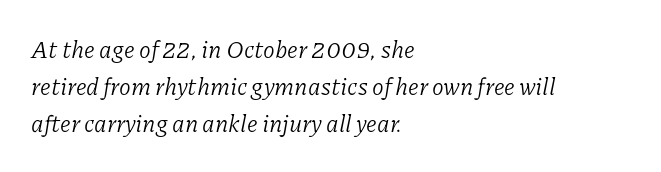
The image shows 24 px text type, italic (leaning right); set left-aligned, normal line spacing (1.55x), normal letter spacing, not underlined.
